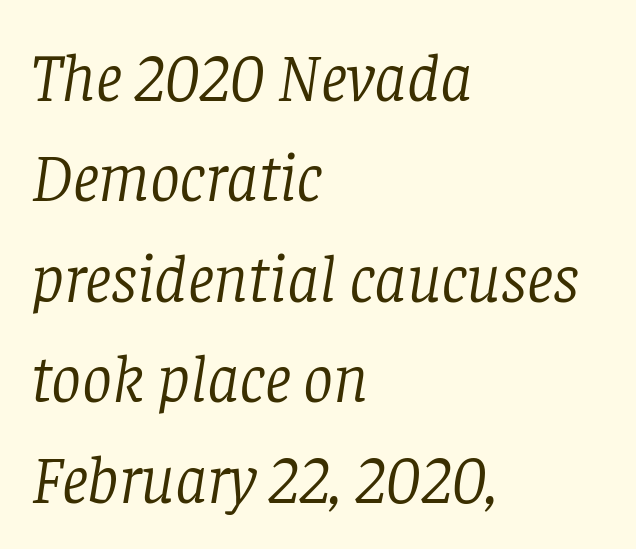
{"serif": "yes", "italic": "yes", "lean": "right", "slant_degrees": 8, "bold": "no", "weight": "light", "width": "normal", "stroke_contrast": "low", "x_height": "large", "monospaced": "no", "underline": "no", "align": "left", "line_spacing": "normal", "line_spacing_ratio": 1.5, "letter_spacing": "normal", "letter_spacing_em": 0.0, "glyph_px": 67}
